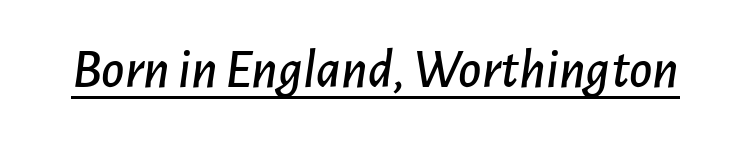
Caption: lettering with a line underneath. A typesetter would call this proportional, since set widths differ per character. Between one letter and the next there's only the usual sliver of space. The font's italic variant was chosen for this text.
